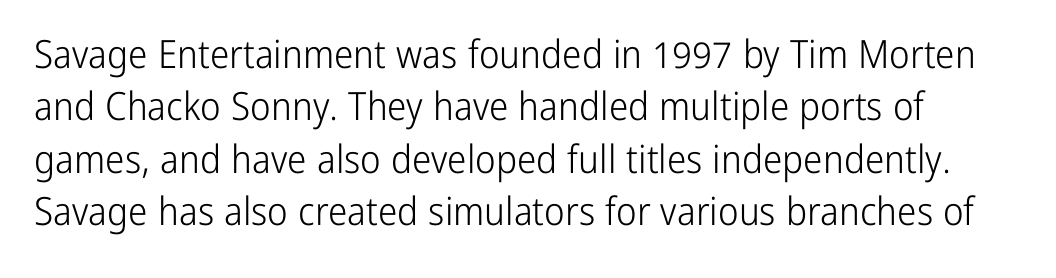
The lettering stays uniformly vertical, giving the passage a roman look. Just letters on the line, the space beneath them empty. A typesetter would label this face a sans. Proportional: the letters do not fall into vertical columns. This sample uses plain, unmodified letter spacing. Notice how descenders clear the ascenders below comfortably — that's standard leading.
